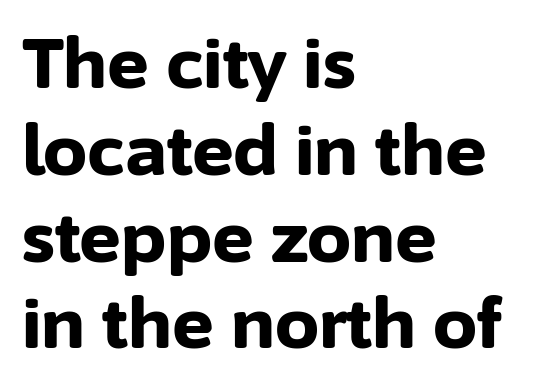
{"serif": "no", "italic": "no", "bold": "yes", "weight": "bold", "width": "normal", "stroke_contrast": "low", "x_height": "medium", "monospaced": "no", "underline": "no", "align": "left", "line_spacing_ratio": 1.24, "letter_spacing": "normal", "letter_spacing_em": 0.0, "glyph_px": 70}
